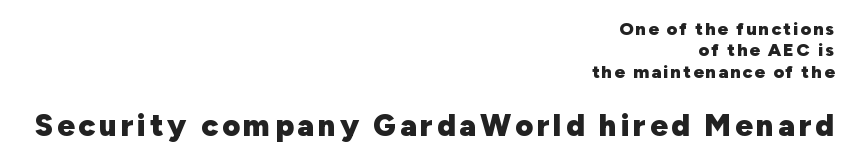
The image shows 31 px heavy sans-serif type, upright; set right-aligned, line spacing 1.19x, not underlined; the second (bottom) block is 1.72x larger; low stroke contrast and a medium x-height.
